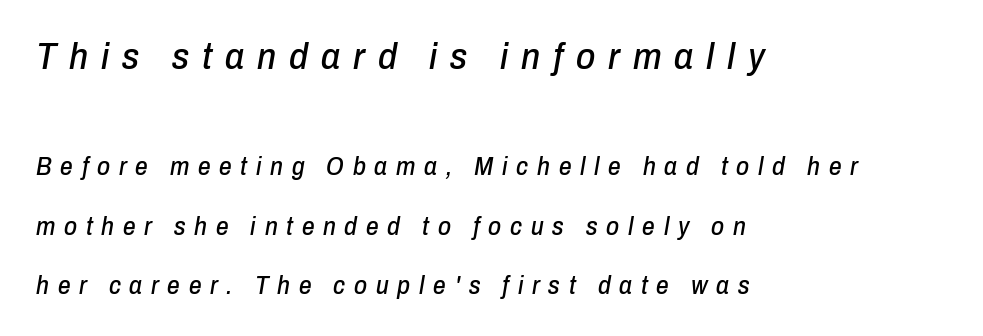
The image shows 37 px condensed type, italic (leaning right); set left-aligned, loose line spacing (2.37x), unusually wide letter spacing (+0.35 em), not underlined; the first (top) block is 1.48x larger; low stroke contrast and a medium x-height.
